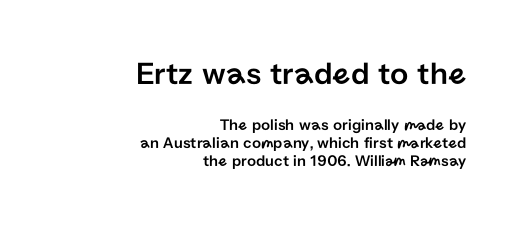
The image shows 32 px sans-serif type, upright; set right-aligned, tight line spacing (1.12x), normal letter spacing, not underlined; the first (top) block is 2.0x larger; low stroke contrast and a medium x-height.
